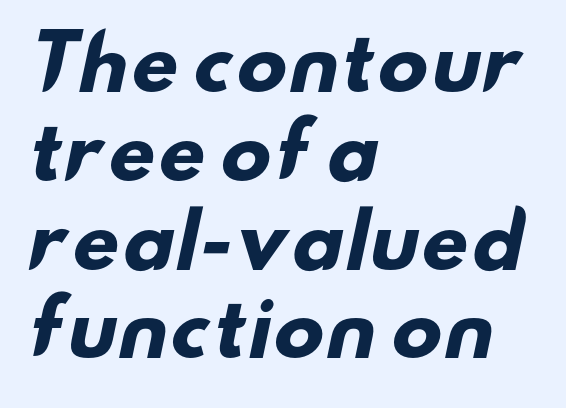
{"serif": "no", "bold": "yes", "weight": "heavy", "width": "wide", "stroke_contrast": "low", "x_height": "small", "monospaced": "no", "underline": "no", "align": "left", "line_spacing_ratio": 1.2, "letter_spacing": "normal", "letter_spacing_em": 0.0, "glyph_px": 74}
